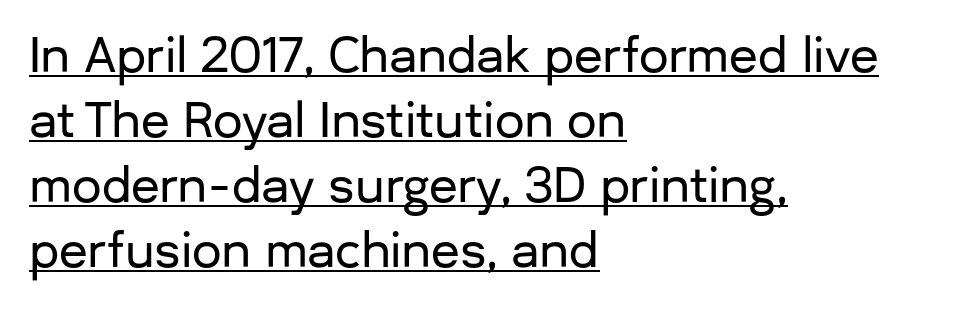
{"serif": "no", "italic": "no", "width": "normal", "stroke_contrast": "low", "x_height": "medium", "monospaced": "no", "underline": "yes", "align": "left", "line_spacing": "normal", "line_spacing_ratio": 1.38, "letter_spacing": "normal", "letter_spacing_em": 0.0, "glyph_px": 47}
